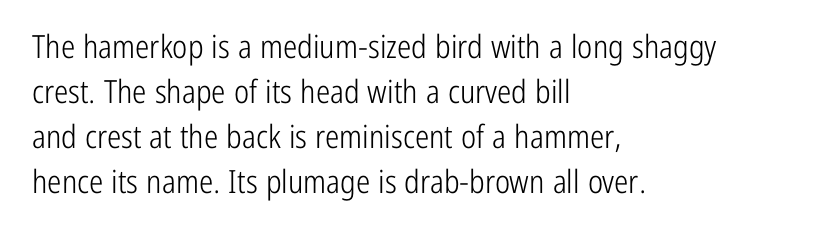
{"serif": "no", "italic": "no", "bold": "no", "weight": "light", "width": "condensed", "stroke_contrast": "low", "x_height": "medium", "monospaced": "no", "underline": "no", "align": "left", "line_spacing": "normal", "line_spacing_ratio": 1.41, "letter_spacing": "normal", "letter_spacing_em": 0.0, "glyph_px": 32}
